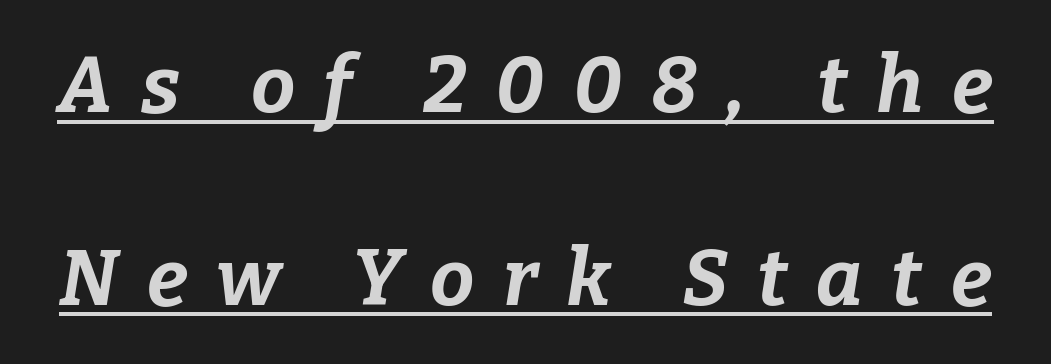
The image shows 79 px bold type, italic (leaning right); set loose line spacing (2.44x), unusually wide letter spacing (+0.36 em), underlined; low stroke contrast and a medium x-height.
